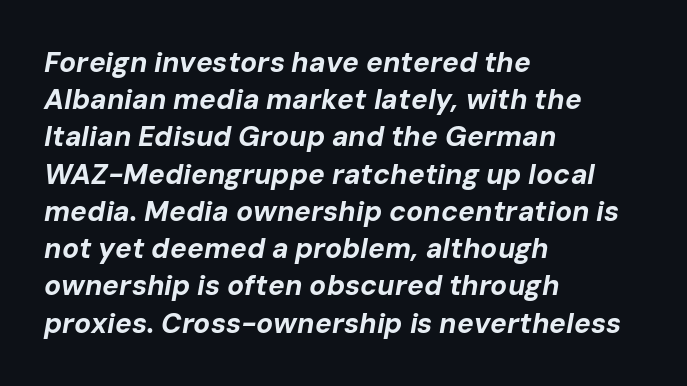
{"italic": "yes", "lean": "right", "slant_degrees": 10, "bold": "yes", "weight": "bold", "width": "normal", "stroke_contrast": "low", "x_height": "medium", "monospaced": "no", "underline": "no", "align": "left", "line_spacing": "normal", "line_spacing_ratio": 1.33, "letter_spacing": "normal", "letter_spacing_em": 0.0, "glyph_px": 28}
